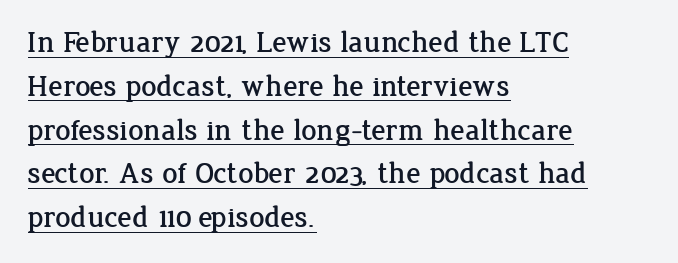
The image shows 30 px serif type, upright; set left-aligned, normal line spacing (1.46x), normal letter spacing, underlined; low stroke contrast and a medium x-height.
